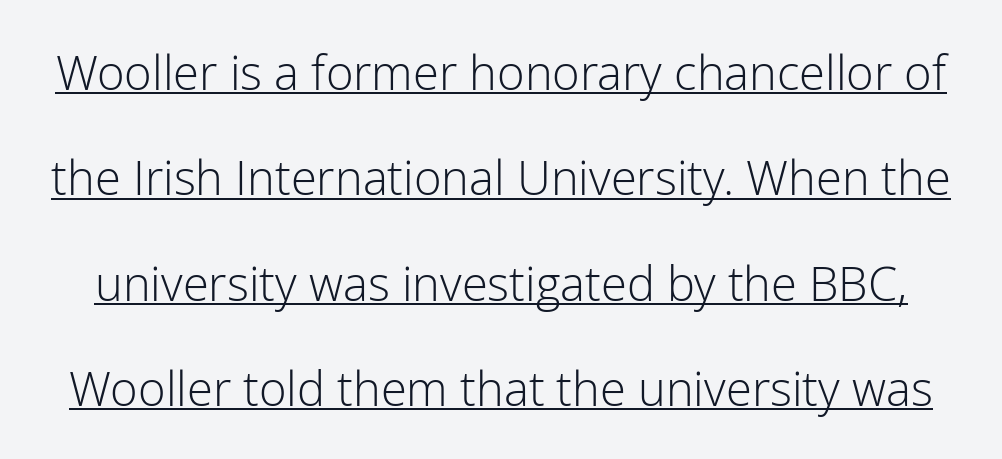
Students, observe: this is what heavily led, spacious text looks like. The glyphs are accompanied by a horizontal stroke just below them. Looks like regular typesetting: each glyph gets only the width it needs. Type style note: lacks serifs. The passage shown is not bold in any degree. The letterforms sit shoulder to shoulder at normal distance.
